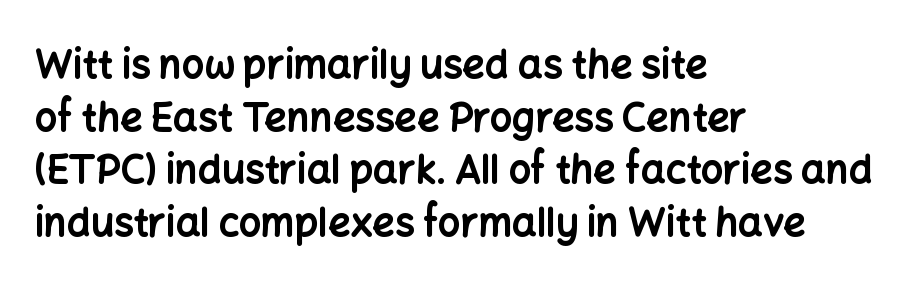
Q: Is the text bold? A: Yes.
Q: Is the text italic (slanted)? A: No, it is upright.
Q: Is the typeface a serif or a sans-serif typeface? A: Sans-serif.
Q: Is the text underlined? A: No.
Q: How is the paragraph aligned? A: Left-aligned.
Q: Is the spacing between letters normal or unusually wide? A: Normal.
Q: Is the spacing between lines tight, normal or loose? A: Normal.
Q: Width (condensed, normal, or wide)? A: Normal.
Q: Stroke contrast? A: Low.
Q: x-height? A: Medium.
Q: Monospaced? A: No.
